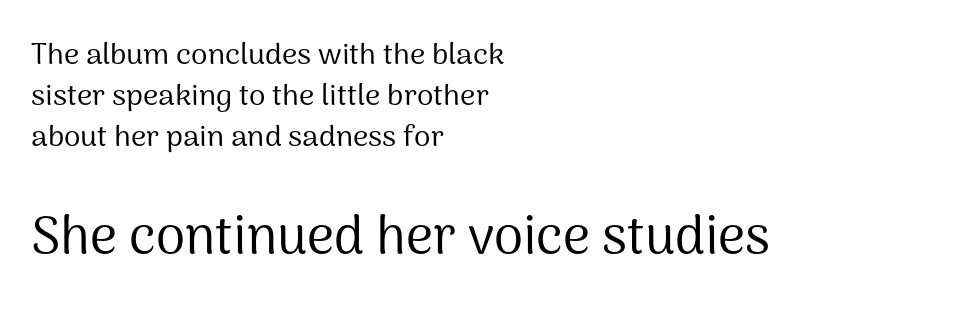
{"serif": "no", "italic": "no", "bold": "no", "weight": "regular", "width": "normal", "stroke_contrast": "medium", "x_height": "medium", "monospaced": "no", "underline": "no", "align": "left", "line_spacing": "normal", "line_spacing_ratio": 1.36, "letter_spacing": "normal", "letter_spacing_em": 0.0, "larger_block": "second", "size_ratio": 1.77, "glyph_px": 53}
